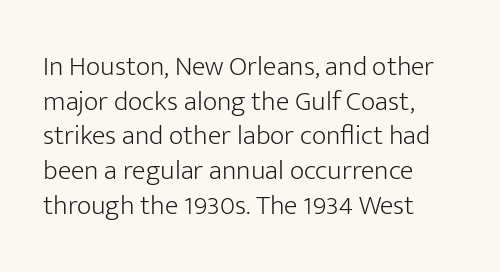
Q: Is the text bold? A: No.
Q: Is the text italic (slanted)? A: No, it is upright.
Q: Is the typeface a serif or a sans-serif typeface? A: Sans-serif.
Q: Is the text underlined? A: No.
Q: How is the paragraph aligned? A: Left-aligned.
Q: Is the spacing between letters normal or unusually wide? A: Normal.
Q: Width (condensed, normal, or wide)? A: Normal.
Q: Stroke contrast? A: Low.
Q: x-height? A: Medium.
Q: Monospaced? A: No.
